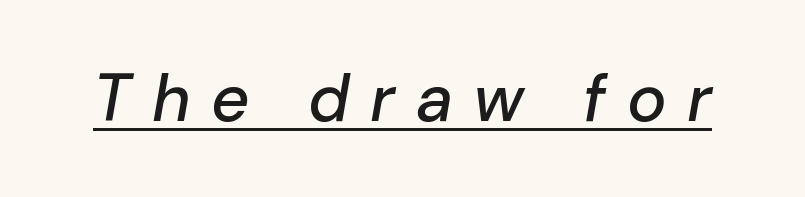
{"italic": "yes", "lean": "right", "slant_degrees": 10, "width": "normal", "stroke_contrast": "low", "x_height": "medium", "monospaced": "no", "underline": "yes", "letter_spacing": "wide", "letter_spacing_em": 0.31, "glyph_px": 66}
